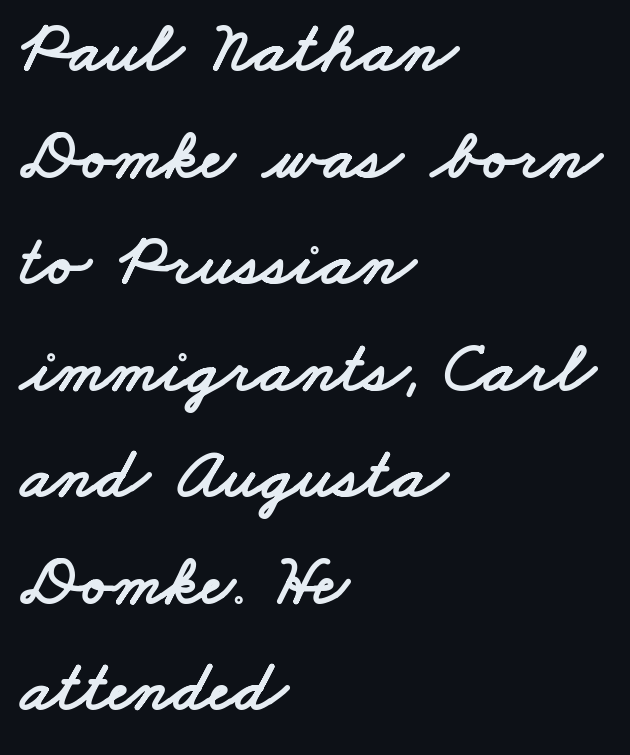
Think of a printed novel: that variable character pitch is what you see here. Normally led — the rows are evenly, conventionally spaced. The font family rendered here belongs to the sans-serif group. Does extra space separate the letters? No, they use regular spacing.
